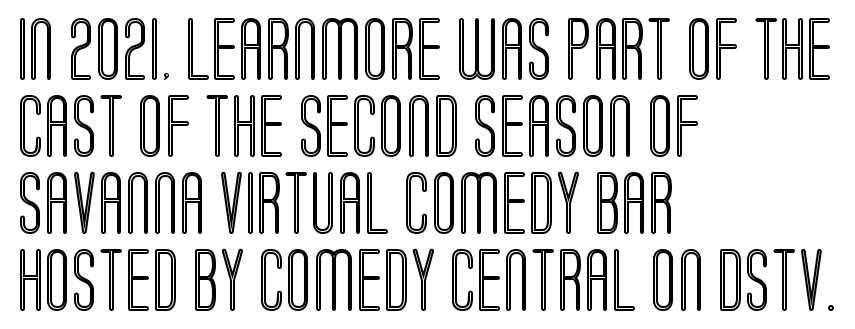
You could not count columns in this text — the font is proportionally spaced. Posture: vertical. Is the letter spacing exaggerated? No — it looks like the ordinary default. Each line starts at the same left margin while the right side varies. Quick note: underline off.
